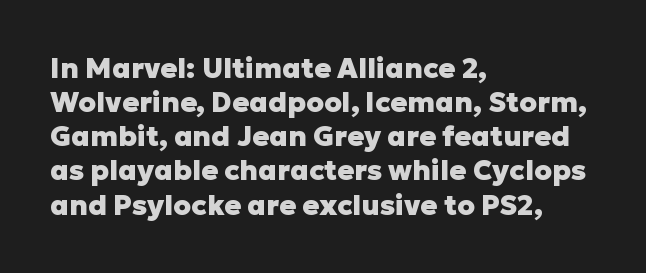
The image shows 28 px heavy sans-serif type, upright; set left-aligned, line spacing 1.22x, normal letter spacing, not underlined; low stroke contrast and a medium x-height.
